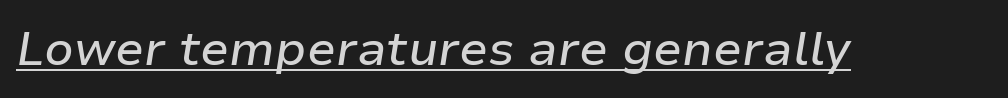
Q: Is the text italic (slanted)? A: Yes, it leans right by about 9 degrees.
Q: Is the text underlined? A: Yes.
Q: Is the spacing between letters normal or unusually wide? A: Normal.
Q: Width (condensed, normal, or wide)? A: Normal.
Q: Stroke contrast? A: Low.
Q: x-height? A: Medium.
Q: Monospaced? A: No.
